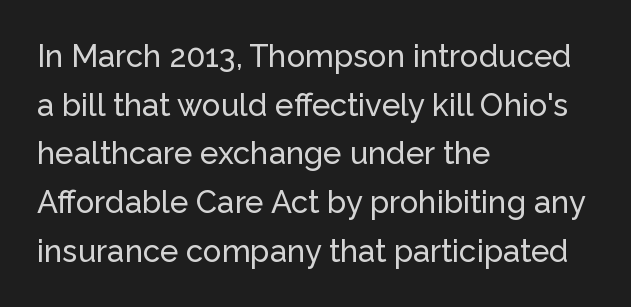
{"serif": "no", "italic": "no", "width": "normal", "stroke_contrast": "low", "x_height": "medium", "monospaced": "no", "underline": "no", "align": "left", "line_spacing": "normal", "line_spacing_ratio": 1.57, "letter_spacing": "normal", "letter_spacing_em": 0.0, "glyph_px": 31}
